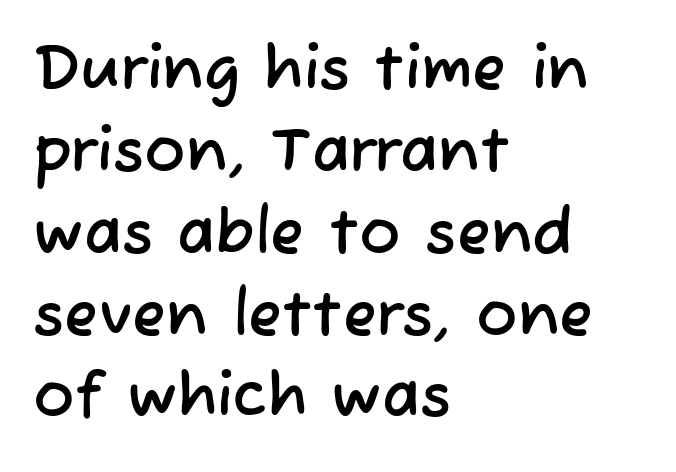
Q: Is the typeface a serif or a sans-serif typeface? A: Sans-serif.
Q: Is the text underlined? A: No.
Q: How is the paragraph aligned? A: Left-aligned.
Q: Is the spacing between letters normal or unusually wide? A: Normal.
Q: Is the spacing between lines tight, normal or loose? A: Normal.
Q: Width (condensed, normal, or wide)? A: Normal.
Q: Stroke contrast? A: Low.
Q: x-height? A: Medium.
Q: Monospaced? A: No.
